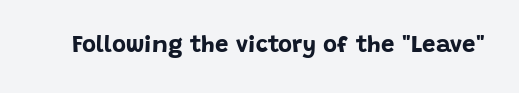
{"italic": "no", "bold": "yes", "underline": "no", "letter_spacing": "normal", "letter_spacing_em": 0.0, "glyph_px": 24}
